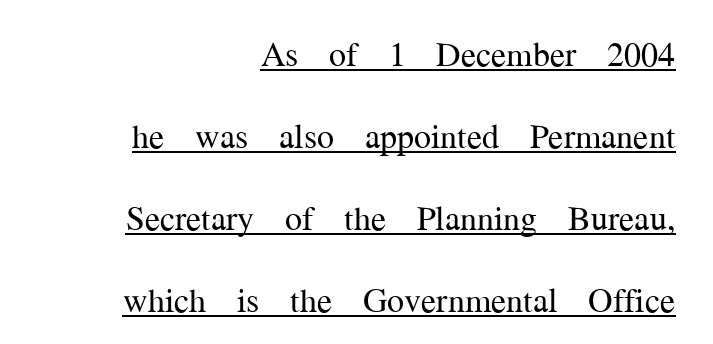
Q: Is the text bold? A: No.
Q: Is the text italic (slanted)? A: No, it is upright.
Q: Is the typeface a serif or a sans-serif typeface? A: Serif.
Q: Is the text underlined? A: Yes.
Q: How is the paragraph aligned? A: Right-aligned.
Q: Is the spacing between letters normal or unusually wide? A: Normal.
Q: Is the spacing between lines tight, normal or loose? A: Loose.
Q: Width (condensed, normal, or wide)? A: Normal.
Q: Stroke contrast? A: Medium.
Q: x-height? A: Medium.
Q: Monospaced? A: No.
